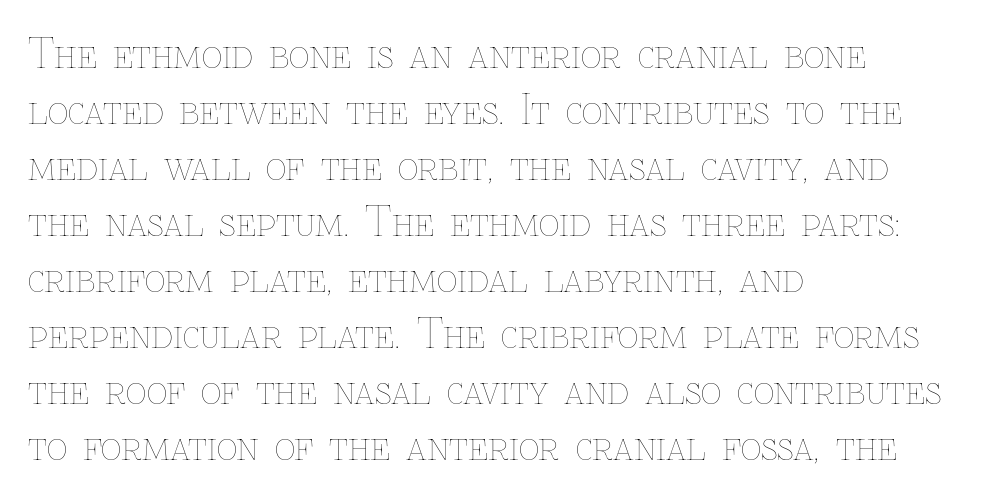
The image shows 40 px thin type, upright; set left-aligned, normal line spacing (1.4x), normal letter spacing, not underlined; low stroke contrast and a medium x-height.
